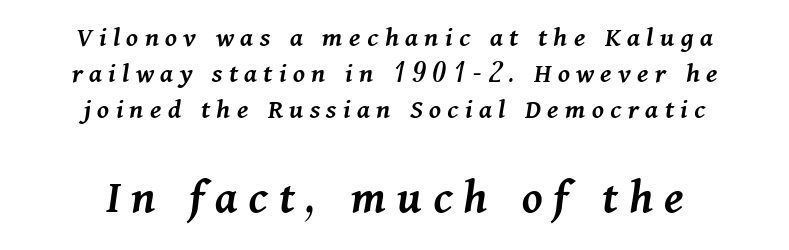
Q: Is the text bold? A: Semi-bold.
Q: Is the text italic (slanted)? A: Yes, it leans right by about 11 degrees.
Q: Is the text underlined? A: No.
Q: How is the paragraph aligned? A: Centered.
Q: Is the spacing between letters normal or unusually wide? A: Unusually wide.
Q: Which block of text is set in a larger size, the first (top) or the second (bottom)? A: The second (bottom) one.
Q: Width (condensed, normal, or wide)? A: Normal.
Q: Stroke contrast? A: Medium.
Q: x-height? A: Medium.
Q: Monospaced? A: No.
